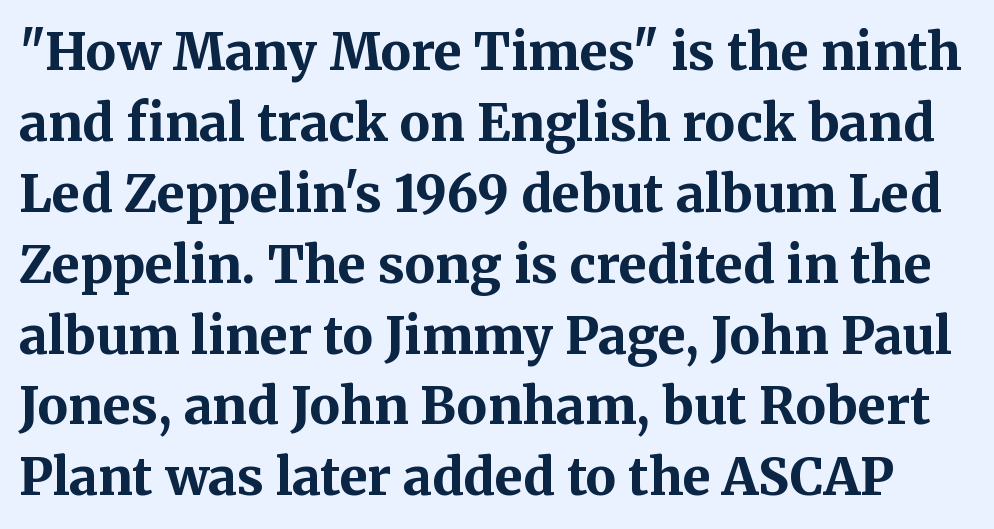
The image shows 51 px bold serif type, upright; set normal line spacing (1.39x), normal letter spacing, not underlined; medium stroke contrast and a medium x-height.
